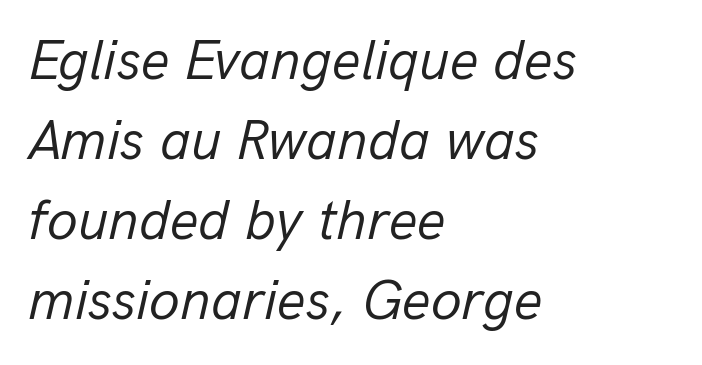
Q: Is the text bold? A: No.
Q: Is the text italic (slanted)? A: Yes, it leans right by about 13 degrees.
Q: Is the text underlined? A: No.
Q: How is the paragraph aligned? A: Left-aligned.
Q: Is the spacing between letters normal or unusually wide? A: Normal.
Q: Is the spacing between lines tight, normal or loose? A: Normal.
Q: Width (condensed, normal, or wide)? A: Normal.
Q: Stroke contrast? A: Low.
Q: x-height? A: Medium.
Q: Monospaced? A: No.
